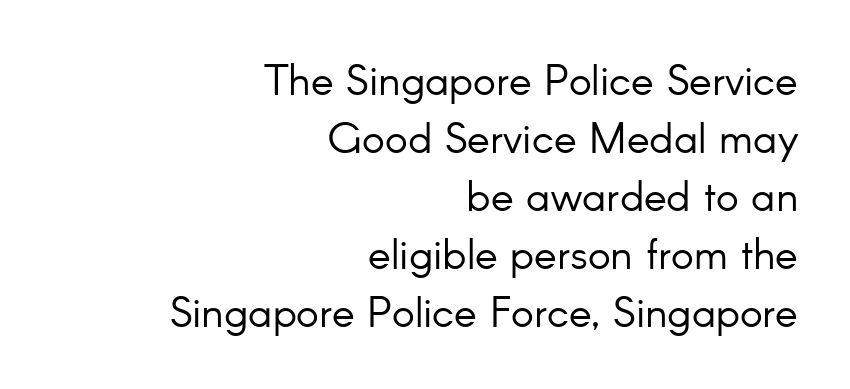
The letterforms sit shoulder to shoulder at normal distance. The typeface chosen for these lines omits serifs. Quick note: interline space is typical. Alignment: flush right. Style check: upright.
